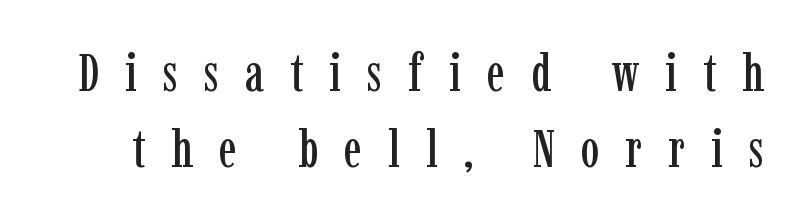
Q: Is the text italic (slanted)? A: No, it is upright.
Q: Is the typeface a serif or a sans-serif typeface? A: Serif.
Q: Is the text underlined? A: No.
Q: Is the spacing between letters normal or unusually wide? A: Unusually wide.
Q: Is the spacing between lines tight, normal or loose? A: Normal.
Q: Width (condensed, normal, or wide)? A: Condensed.
Q: Stroke contrast? A: Low.
Q: x-height? A: Medium.
Q: Monospaced? A: No.
